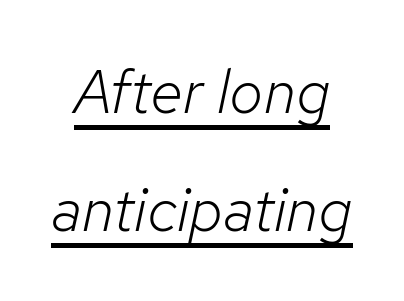
Q: Is the text bold? A: No.
Q: Is the text italic (slanted)? A: Yes, it leans right by about 12 degrees.
Q: Is the text underlined? A: Yes.
Q: Is the spacing between letters normal or unusually wide? A: Normal.
Q: Is the spacing between lines tight, normal or loose? A: Loose.
Q: Width (condensed, normal, or wide)? A: Normal.
Q: Stroke contrast? A: Low.
Q: x-height? A: Medium.
Q: Monospaced? A: No.
